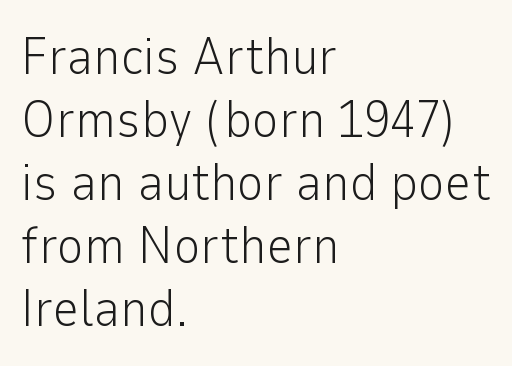
The image shows 52 px light sans-serif type, upright; set left-aligned, line spacing 1.21x, normal letter spacing, not underlined; low stroke contrast and a medium x-height.
